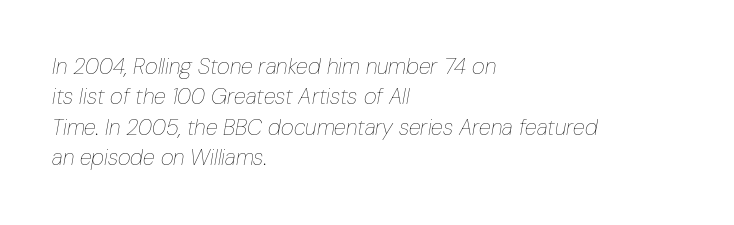
The image shows 22 px text type, italic (leaning right); set left-aligned, normal line spacing (1.38x), normal letter spacing, not underlined.
